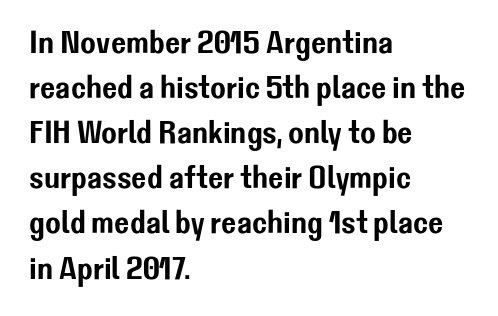
Q: Is the text italic (slanted)? A: No, it is upright.
Q: Is the typeface a serif or a sans-serif typeface? A: Sans-serif.
Q: Is the text underlined? A: No.
Q: How is the paragraph aligned? A: Left-aligned.
Q: Is the spacing between letters normal or unusually wide? A: Normal.
Q: Is the spacing between lines tight, normal or loose? A: Normal.
Q: Width (condensed, normal, or wide)? A: Normal.
Q: Stroke contrast? A: Low.
Q: x-height? A: Medium.
Q: Monospaced? A: No.
